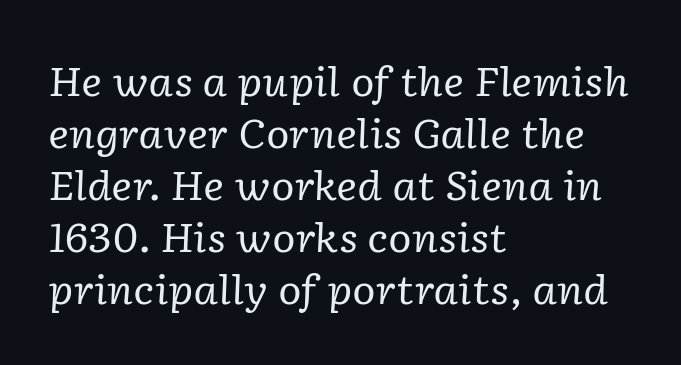
{"serif": "yes", "italic": "yes", "lean": "right", "slant_degrees": 2, "bold": "no", "weight": "regular", "width": "normal", "stroke_contrast": "low", "x_height": "medium", "monospaced": "no", "underline": "no", "align": "left", "line_spacing": "normal", "line_spacing_ratio": 1.3, "letter_spacing": "normal", "letter_spacing_em": 0.0, "glyph_px": 40}
